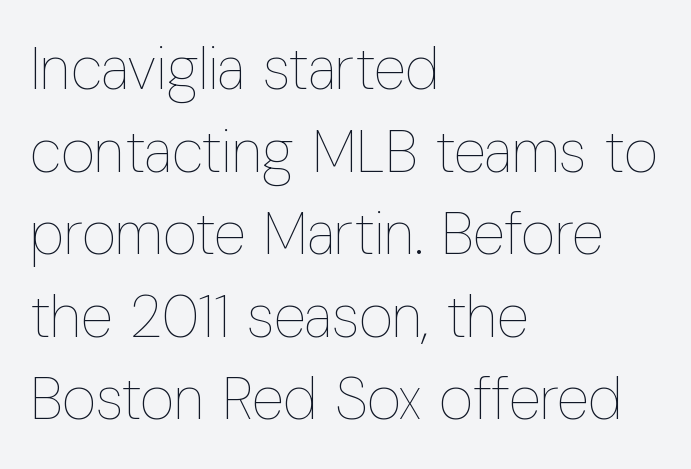
{"italic": "no", "bold": "no", "weight": "thin", "width": "condensed", "stroke_contrast": "low", "x_height": "medium", "monospaced": "no", "underline": "no", "align": "left", "line_spacing": "normal", "line_spacing_ratio": 1.4, "letter_spacing": "normal", "letter_spacing_em": 0.0, "glyph_px": 59}
